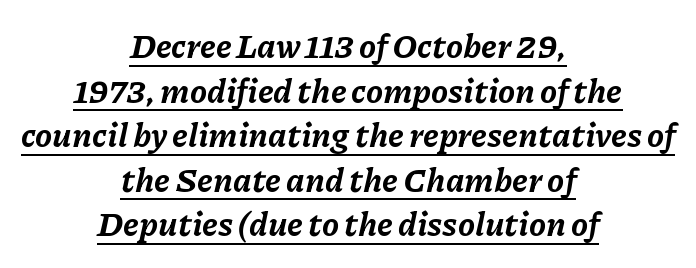
The image shows 34 px bold type, italic (leaning right); set centered, normal line spacing (1.31x), normal letter spacing, underlined; low stroke contrast and a medium x-height.
